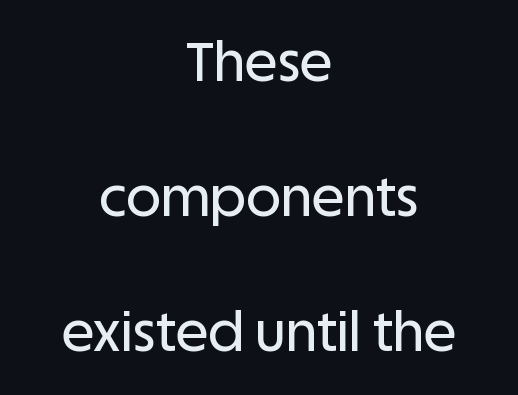
The image shows 54 px sans-serif type, upright; set centered, loose line spacing (2.5x), normal letter spacing, not underlined; low stroke contrast and a large x-height.
